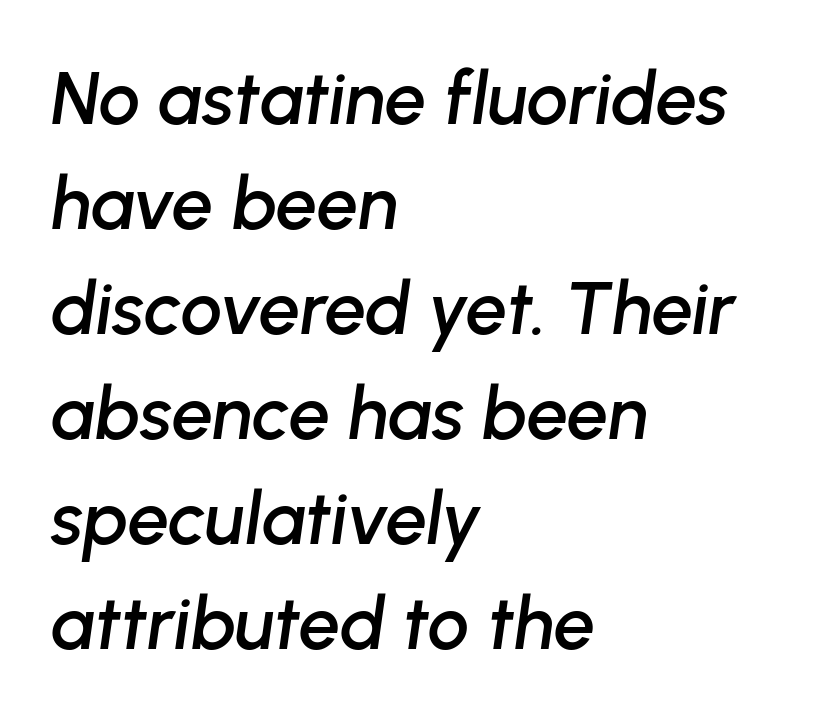
Regarding leading, the lines here are spaced in the standard way. You could not count columns in this text — the font is proportionally spaced. Reading down the block, your eye returns to a fixed left position each line. Observe the lean: these are italic letterforms. Lines of text with bare space underneath. The type is set solid horizontally, with unmodified tracking.
